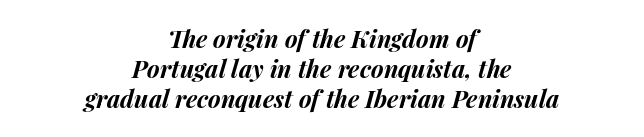
Weight: bold. The baseline area is clear. The letters are slanted; this is an italic face. Which margin do the lines hug? Neither — every line sits in the middle. Students, note that the glyphs here touch the page at normal intervals.
